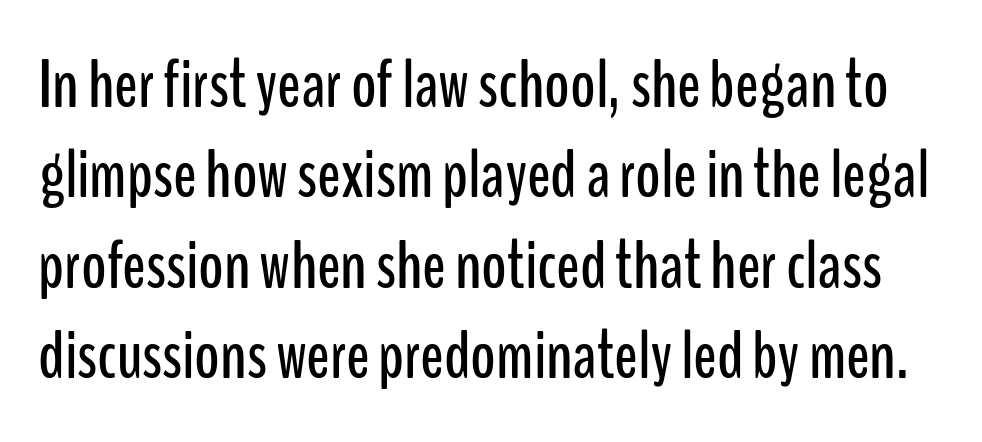
{"serif": "no", "italic": "no", "width": "condensed", "stroke_contrast": "low", "x_height": "medium", "monospaced": "no", "underline": "no", "line_spacing": "normal", "line_spacing_ratio": 1.31, "letter_spacing": "normal", "letter_spacing_em": 0.0, "glyph_px": 69}
